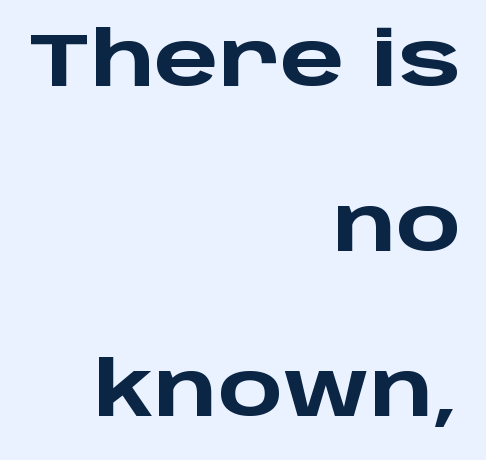
The image shows 76 px heavy, wide sans-serif type, upright; set right-aligned, loose line spacing (2.17x), normal letter spacing, not underlined; low stroke contrast and a large x-height.
